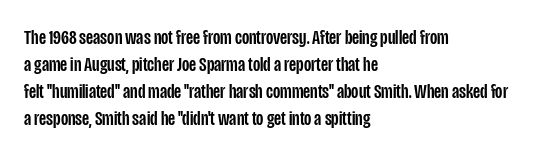
{"italic": "no", "underline": "no", "align": "left", "line_spacing": "normal", "line_spacing_ratio": 1.28, "letter_spacing": "normal", "letter_spacing_em": 0.0, "glyph_px": 21}
